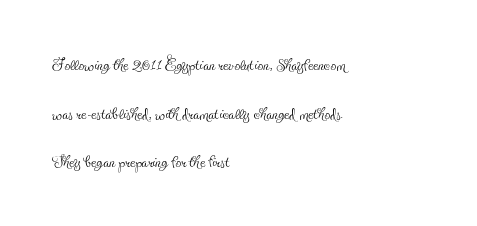
Type without underlining. Does the leading feel generous? Absolutely, it's lavish. The passage is arranged the way most books set body copy — flush left. Caption: standard tracking, unaltered. Stems here are at most as thick as an everyday book face.
